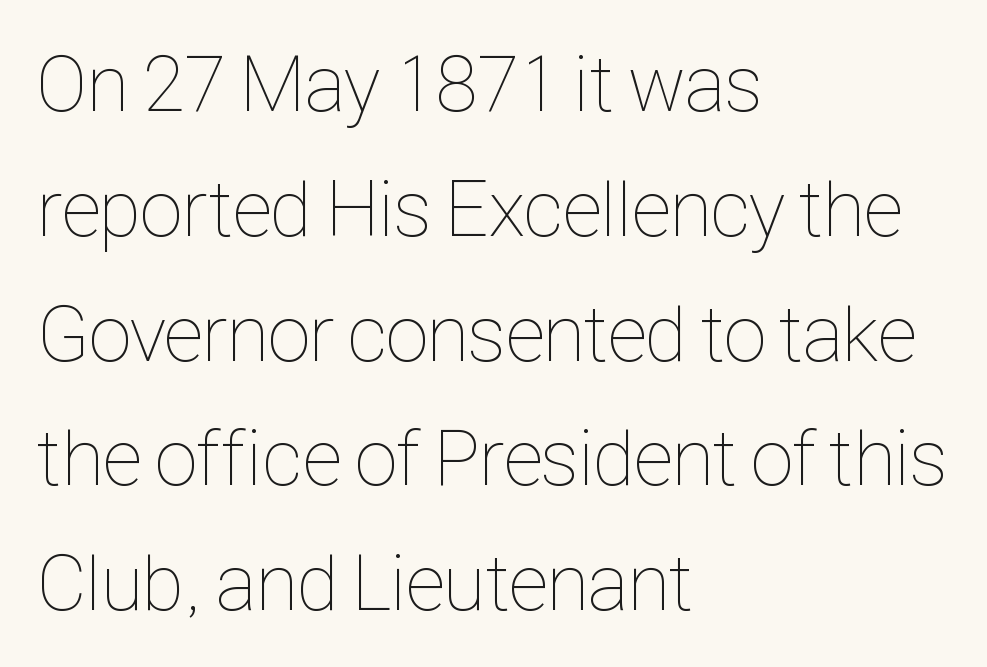
{"italic": "no", "bold": "no", "weight": "thin", "width": "condensed", "stroke_contrast": "low", "x_height": "medium", "monospaced": "no", "underline": "no", "align": "left", "line_spacing": "normal", "line_spacing_ratio": 1.58, "letter_spacing": "normal", "letter_spacing_em": 0.0, "glyph_px": 79}
